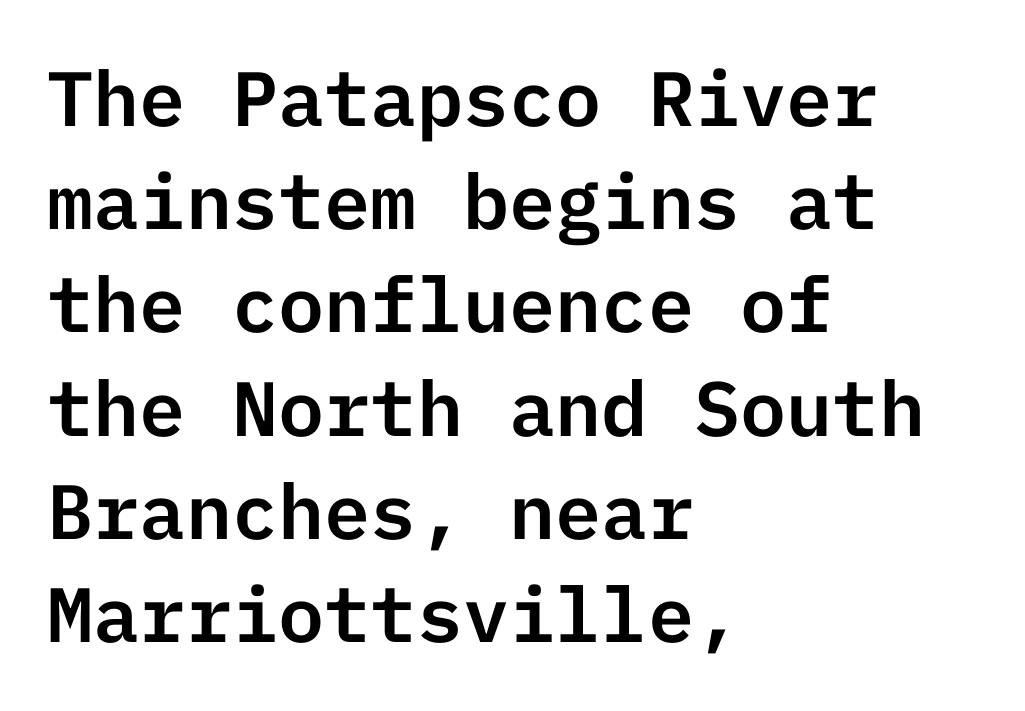
Q: Is the text italic (slanted)? A: No, it is upright.
Q: Is the typeface a serif or a sans-serif typeface? A: Sans-serif.
Q: Is the text underlined? A: No.
Q: How is the paragraph aligned? A: Left-aligned.
Q: Is the spacing between letters normal or unusually wide? A: Normal.
Q: Is the spacing between lines tight, normal or loose? A: Normal.
Q: Width (condensed, normal, or wide)? A: Normal.
Q: Stroke contrast? A: Low.
Q: x-height? A: Medium.
